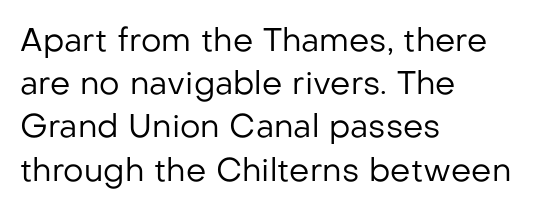
Bold? No — there's no thickening of the strokes. A normal amount of white space separates one row of letters from the next. Examine the stroke ends and you'll find no serifs. Descenders are the only things crossing below the line. Is this a fixed-width face? No — the glyphs have proportional, varying widths. You can tell it's not italic because the verticals are truly vertical.
